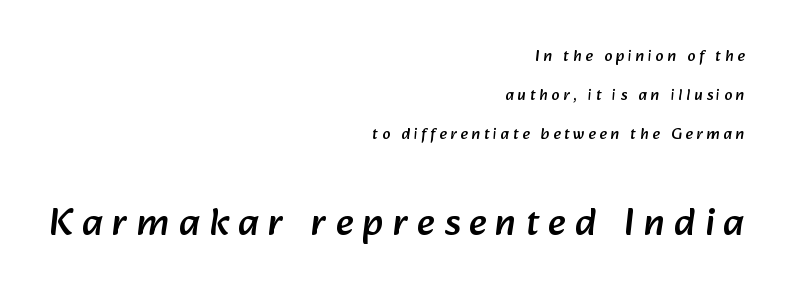
The image shows 39 px sans-serif type; set right-aligned, loose line spacing (2.45x), unusually wide letter spacing (+0.24 em), not underlined; the second (bottom) block is 2.44x larger; low stroke contrast and a medium x-height.
